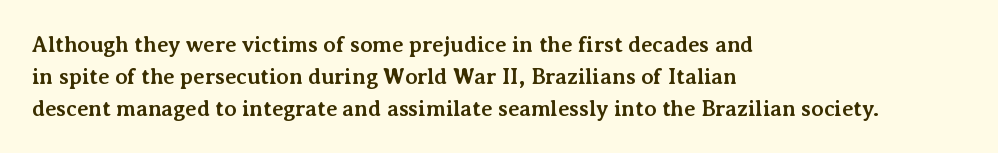
Students, observe: this is what conventionally led text looks like. Ascenders rise straight up at ninety degrees. Pretty heavy lettering here — definitely bold. The words here are not underlined.
